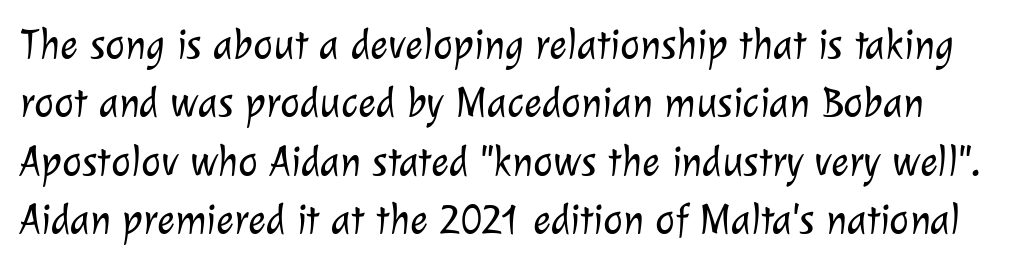
The image shows 42 px light sans-serif type; set normal line spacing (1.39x), normal letter spacing, not underlined; low stroke contrast and a medium x-height.
